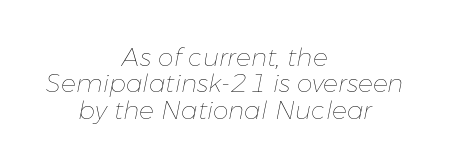
The image shows 25 px text type, italic (leaning right); set centered, tight line spacing (1.06x), normal letter spacing, not underlined.
